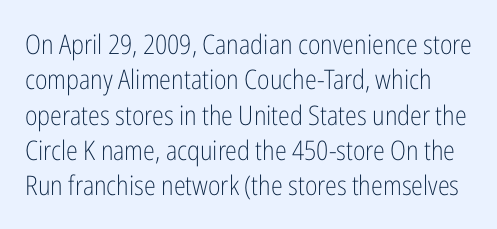
Q: Is the text bold? A: No.
Q: Is the text italic (slanted)? A: No, it is upright.
Q: Is the text underlined? A: No.
Q: Is the spacing between letters normal or unusually wide? A: Normal.
Q: Is the spacing between lines tight, normal or loose? A: Normal.
